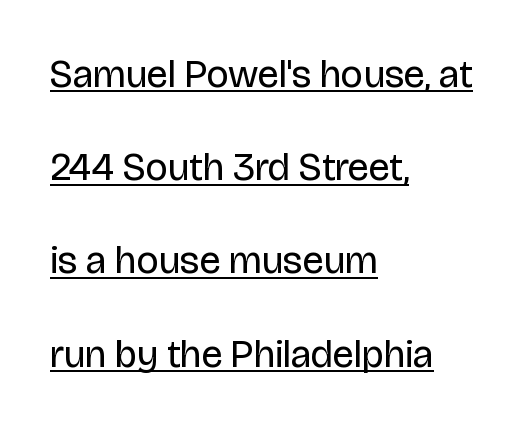
The image shows 39 px regular-weight sans-serif type, upright; set left-aligned, loose line spacing (2.39x), normal letter spacing, underlined; low stroke contrast and a large x-height.
